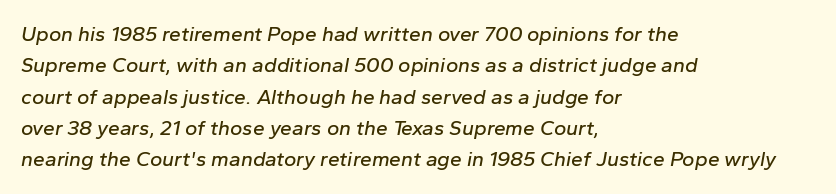
{"italic": "yes", "lean": "right", "slant_degrees": 10, "underline": "no", "align": "left", "line_spacing": "normal", "line_spacing_ratio": 1.49, "letter_spacing": "normal", "letter_spacing_em": 0.0, "glyph_px": 21}
